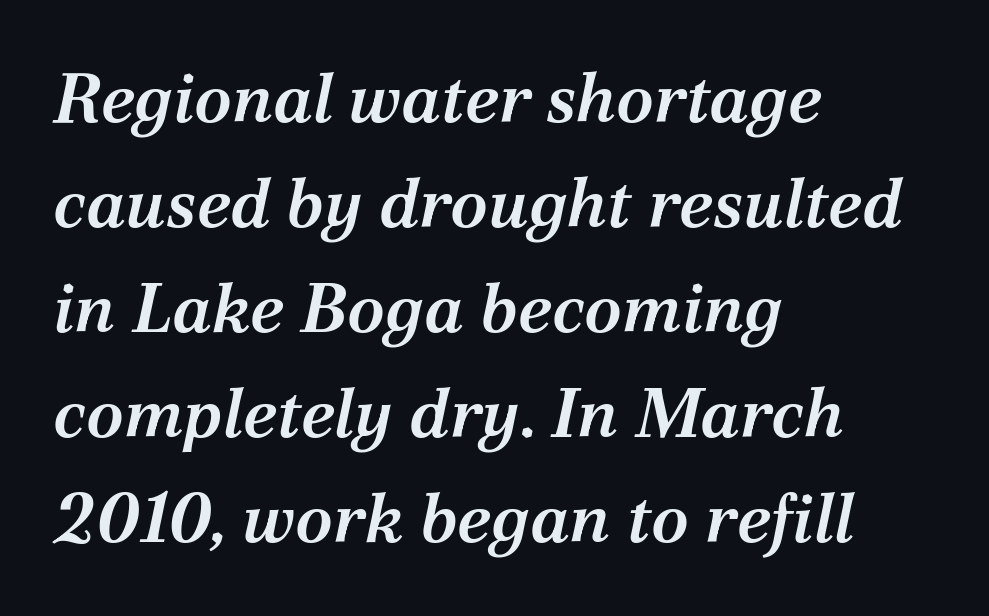
The image shows 69 px semibold serif type, italic (leaning right); set left-aligned, normal line spacing (1.52x), normal letter spacing, not underlined; medium stroke contrast and a medium x-height.
